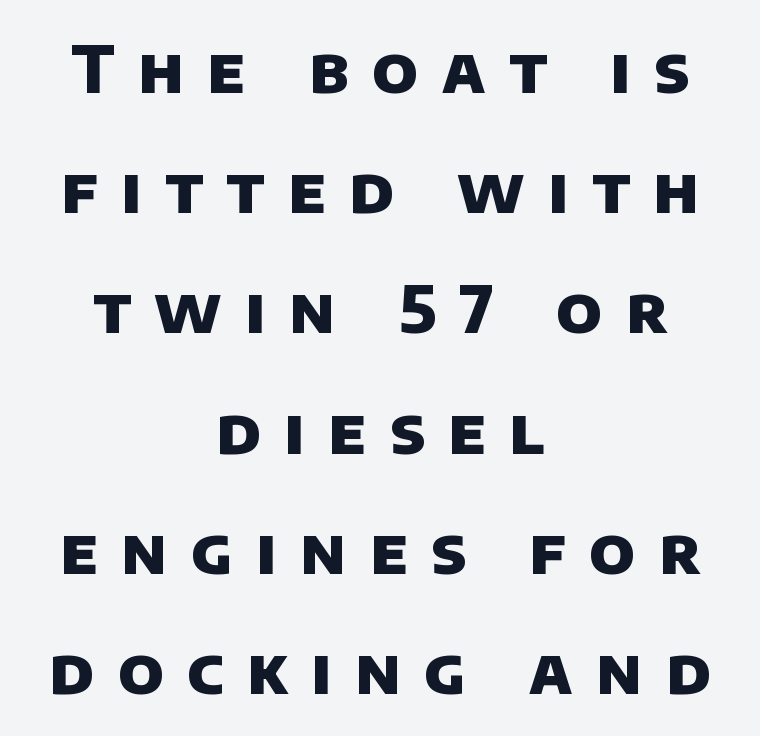
Characters follow at a spacing far wider than the type designer built in. Note: no serifs on the glyphs. Is this a fixed-width face? No — the glyphs have proportional, varying widths. The passage is arranged like a title page — every line centered. Heavy, bold letterforms. Descenders are the only things crossing below the line.
